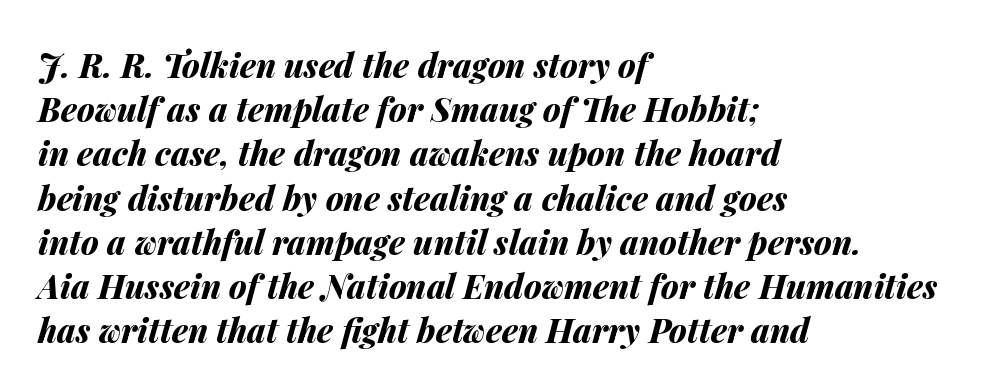
The image shows 33 px bold type, italic (leaning right); set left-aligned, normal line spacing (1.34x), normal letter spacing, not underlined; medium stroke contrast and a medium x-height.
